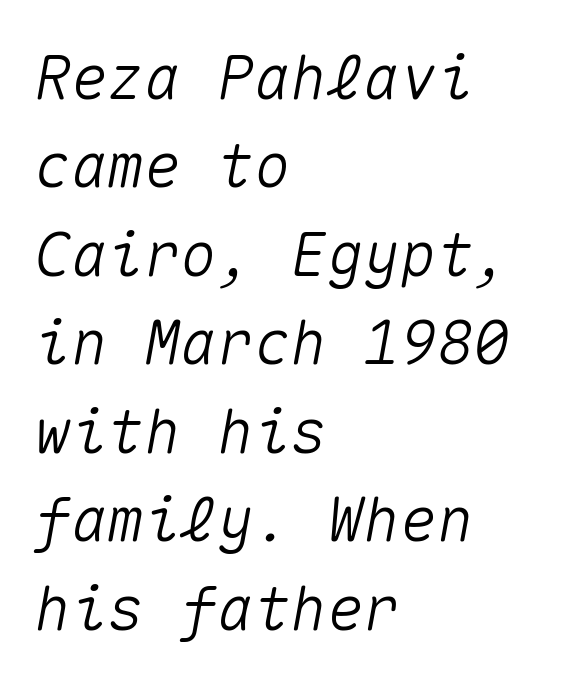
The rendering uses typewriter-style spacing with identical character cells. This sample is left-justified, so line endings fall wherever the words run out. Summary of vertical rhythm: regular, with standard interline spacing. Notice how the stems are inclined rather than vertical — that's the hallmark of italics. Quick note: underline off. Standard letterfit; no display-style spreading of the glyphs.
